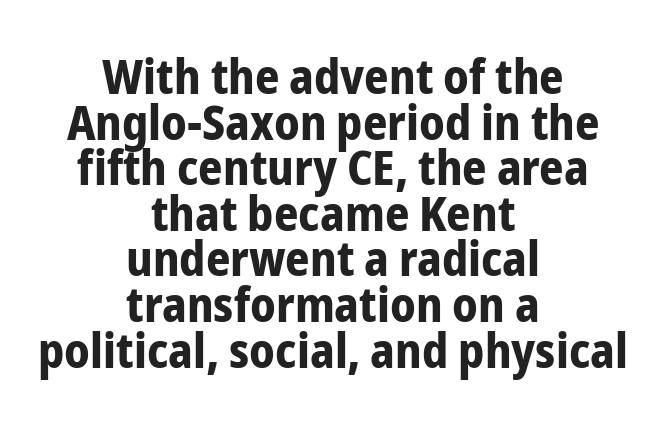
Q: Is the text bold? A: Yes.
Q: Is the text italic (slanted)? A: No, it is upright.
Q: Is the typeface a serif or a sans-serif typeface? A: Sans-serif.
Q: Is the text underlined? A: No.
Q: How is the paragraph aligned? A: Centered.
Q: Is the spacing between letters normal or unusually wide? A: Normal.
Q: Is the spacing between lines tight, normal or loose? A: Tight.
Q: Width (condensed, normal, or wide)? A: Condensed.
Q: Stroke contrast? A: Low.
Q: x-height? A: Medium.
Q: Monospaced? A: No.
